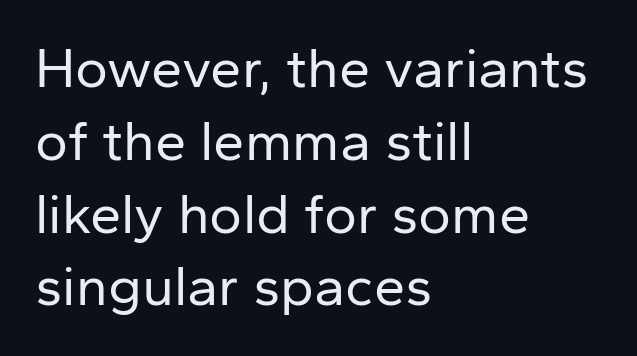
{"serif": "no", "italic": "no", "bold": "no", "weight": "regular", "width": "normal", "stroke_contrast": "low", "x_height": "medium", "monospaced": "no", "underline": "no", "align": "left", "line_spacing": "normal", "line_spacing_ratio": 1.3, "letter_spacing": "normal", "letter_spacing_em": 0.0, "glyph_px": 56}
